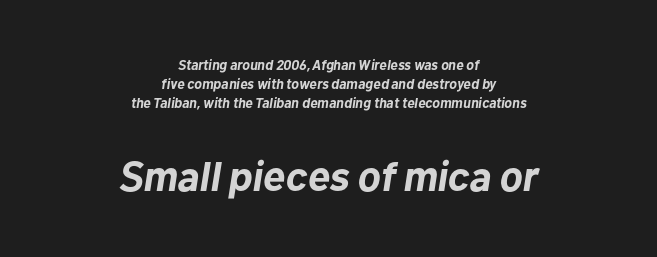
The image shows 42 px bold type, italic (leaning right); set centered, normal line spacing (1.37x), normal letter spacing, not underlined; the second (bottom) block is 3.0x larger; low stroke contrast and a medium x-height.
